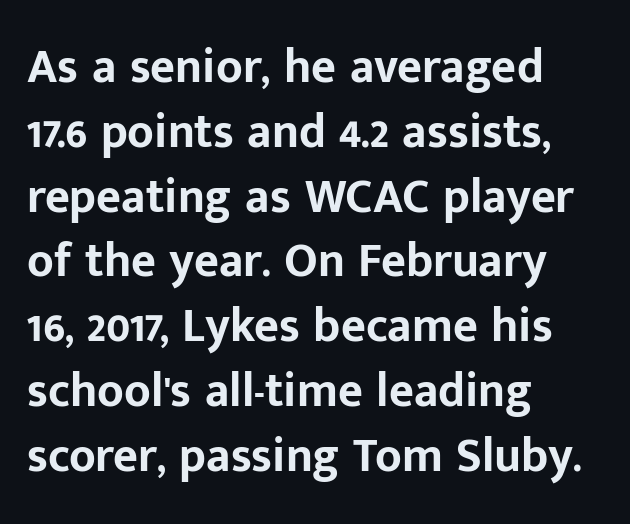
The image shows 48 px bold sans-serif type, upright; set left-aligned, normal line spacing (1.35x), normal letter spacing, not underlined; low stroke contrast and a medium x-height.
